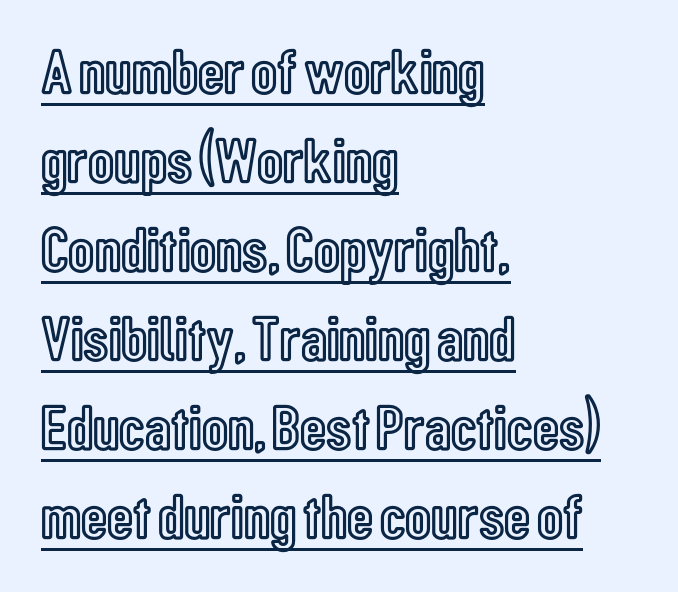
The image shows 64 px condensed type, upright; set left-aligned, normal line spacing (1.39x), normal letter spacing, underlined; a medium x-height.
